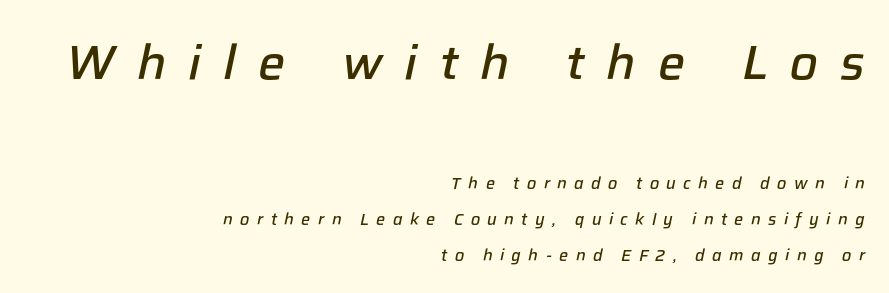
Q: Is the text bold? A: Semi-bold.
Q: Is the text italic (slanted)? A: Yes, it leans right by about 12 degrees.
Q: Is the text underlined? A: No.
Q: How is the paragraph aligned? A: Right-aligned.
Q: Is the spacing between letters normal or unusually wide? A: Unusually wide.
Q: Is the spacing between lines tight, normal or loose? A: Loose.
Q: Which block of text is set in a larger size, the first (top) or the second (bottom)? A: The first (top) one.
Q: Width (condensed, normal, or wide)? A: Normal.
Q: Stroke contrast? A: Low.
Q: x-height? A: Medium.
Q: Monospaced? A: No.
